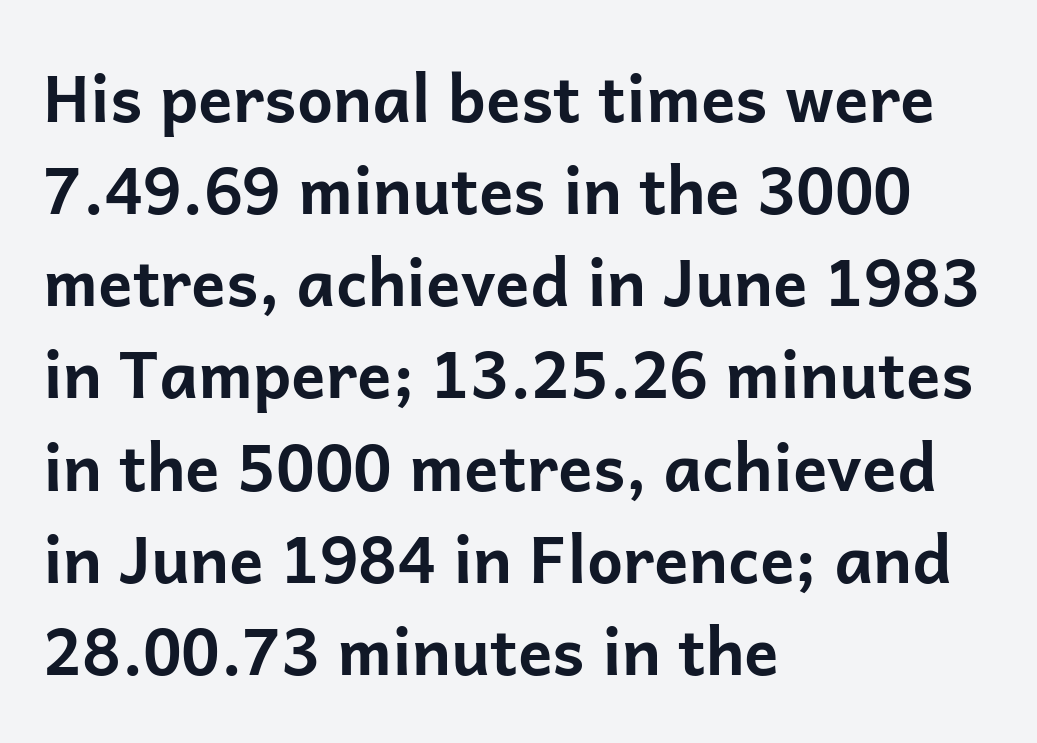
{"serif": "no", "italic": "no", "bold": "yes", "weight": "bold", "width": "normal", "stroke_contrast": "low", "x_height": "medium", "monospaced": "no", "underline": "no", "align": "left", "line_spacing": "normal", "line_spacing_ratio": 1.44, "letter_spacing": "normal", "letter_spacing_em": 0.0, "glyph_px": 64}
